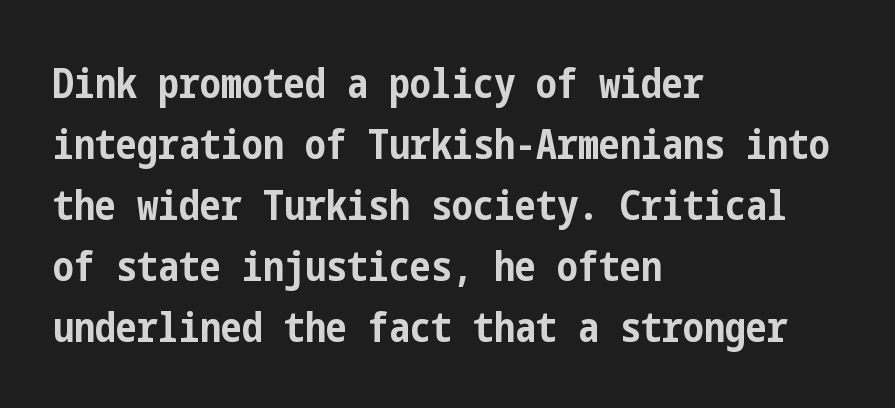
The image shows 42 px bold, condensed sans-serif type, upright; set left-aligned, normal line spacing (1.45x), normal letter spacing, not underlined; low stroke contrast and a medium x-height.
